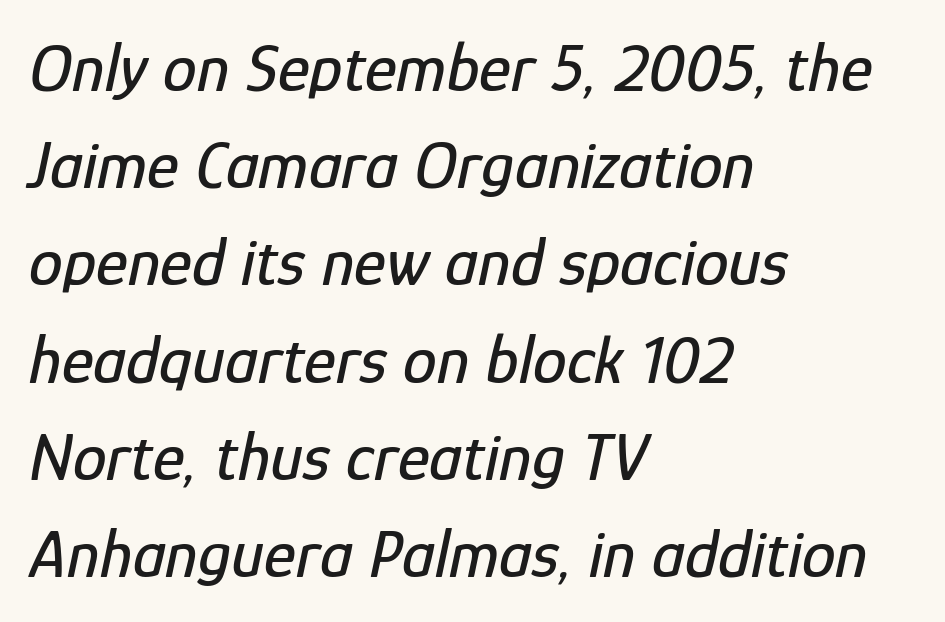
A typesetter would call this proportional, since set widths differ per character. Rule under the text: the space is simply empty. Short and long lines alike share a common starting point at left. The tracking reads as untouched default to a designer's eye. Reading down the column, the eye jumps a familiar distance to each next line. It's the slanting kind of type.
